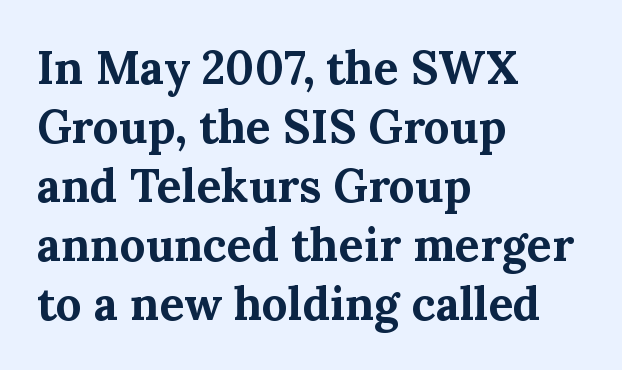
I'd describe the lettering as bold — thick and assertive. Plain, unruled lines of type. Caption: standard tracking, unaltered. In terms of leading, this rendering sits right in the middle. The lettering stays uniformly vertical, giving the passage a roman look.
